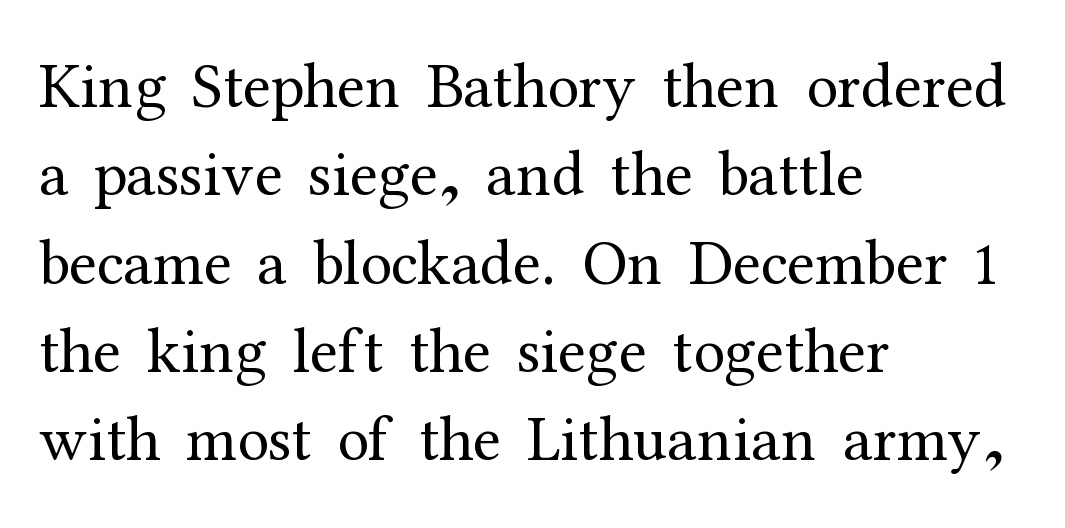
The image shows 64 px regular-weight serif type, upright; set left-aligned, normal line spacing (1.38x), normal letter spacing, not underlined; medium stroke contrast and a medium x-height.
